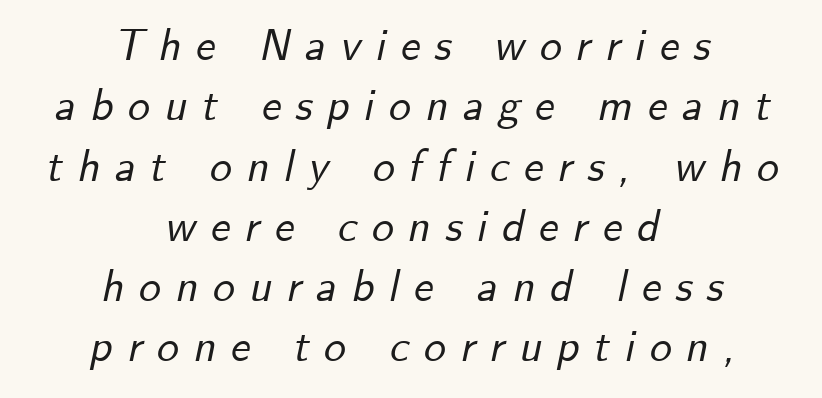
Q: Is the text italic (slanted)? A: Yes, it leans right by about 12 degrees.
Q: Is the text underlined? A: No.
Q: How is the paragraph aligned? A: Centered.
Q: Is the spacing between letters normal or unusually wide? A: Unusually wide.
Q: Is the spacing between lines tight, normal or loose? A: Normal.
Q: Width (condensed, normal, or wide)? A: Normal.
Q: Stroke contrast? A: Low.
Q: x-height? A: Small.
Q: Monospaced? A: No.
